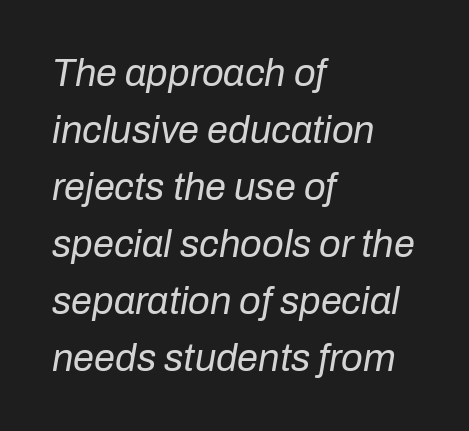
Is there much room between lines? A standard amount, neither cramped nor airy. The font's italic variant was chosen for this text. No letter is thick-stroked: the sample isn't bold. Caption: multi-line text, flush left, ragged right. Decoration check: the copy has no underline. Spacing verdict: proportional, widths tailored to each character.
